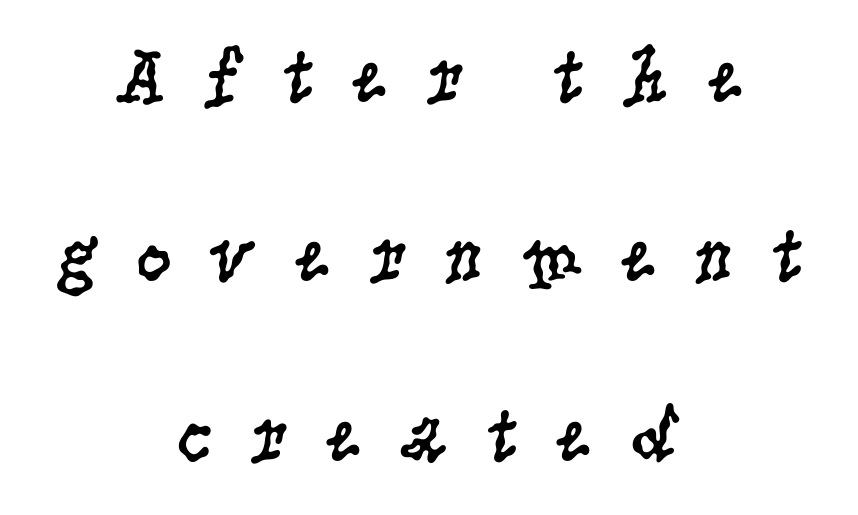
The image shows 79 px regular-weight, condensed serif type; set centered, loose line spacing (2.27x), unusually wide letter spacing (+0.45 em), not underlined; low stroke contrast and a large x-height.
